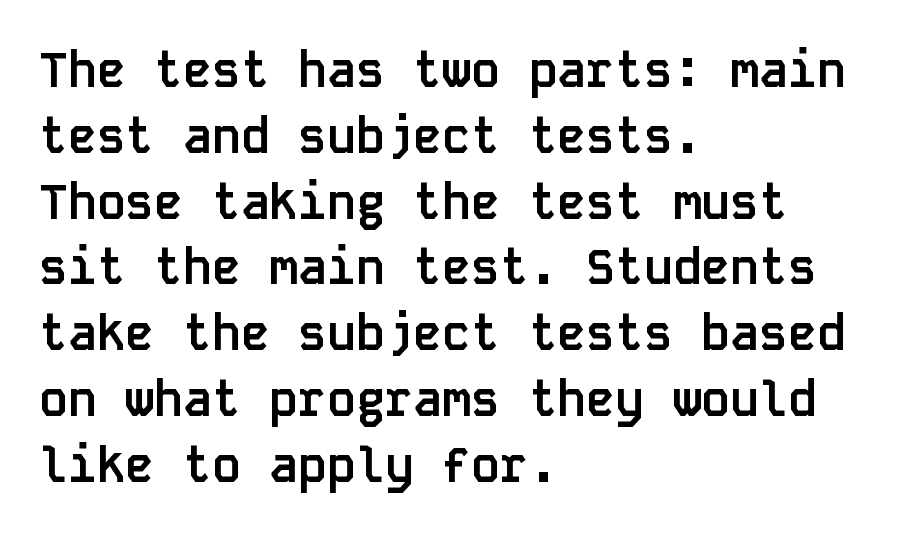
Q: Is the text bold? A: Yes.
Q: Is the text italic (slanted)? A: No, it is upright.
Q: Is the typeface a serif or a sans-serif typeface? A: Sans-serif.
Q: Is the text underlined? A: No.
Q: How is the paragraph aligned? A: Left-aligned.
Q: Is the spacing between letters normal or unusually wide? A: Normal.
Q: Is the spacing between lines tight, normal or loose? A: Normal.
Q: Width (condensed, normal, or wide)? A: Normal.
Q: Stroke contrast? A: Low.
Q: x-height? A: Large.
Q: Monospaced? A: Yes.
